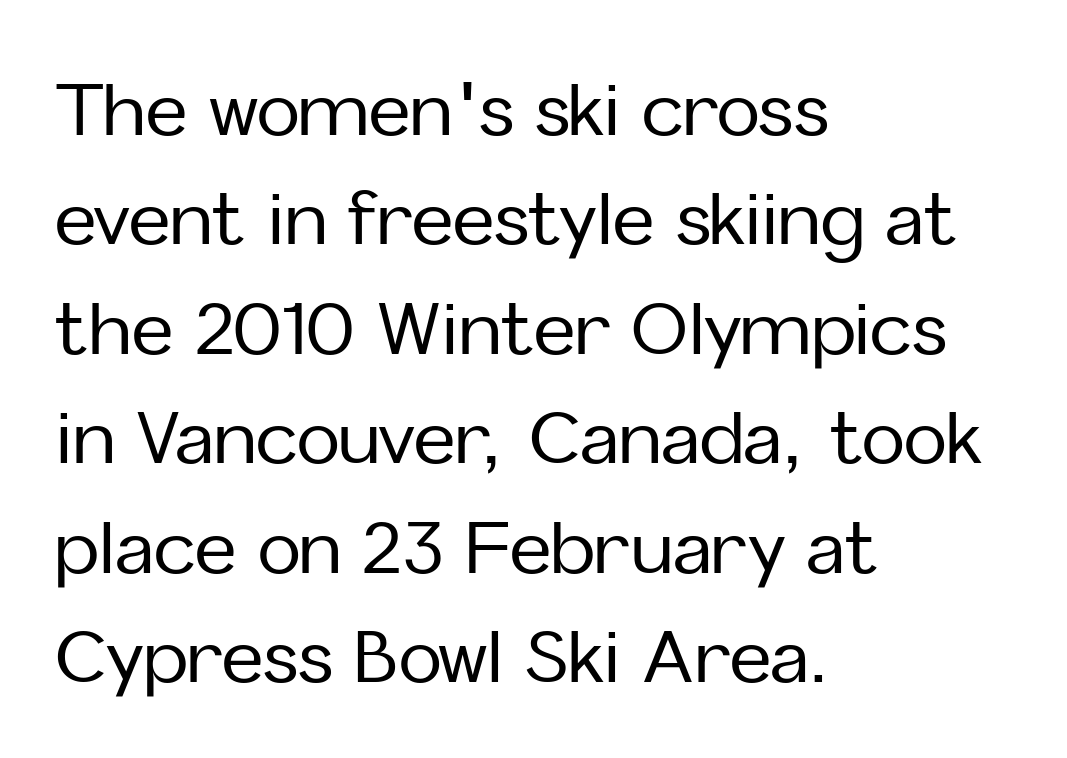
The lines in this sample share a left origin and differ only in where they stop. The passage shown is typeset with a sans-serif family. Words float on clear page, feet unadorned. Ordinary non-slanted type is in use. The rendering keeps characters at their native spacing.
